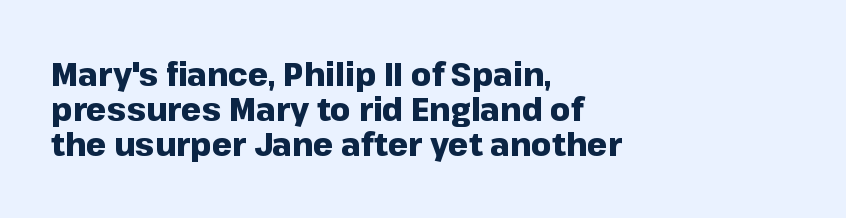
The image shows 32 px heavy sans-serif type, upright; set left-aligned, tight line spacing (1.1x), normal letter spacing, not underlined; low stroke contrast and a medium x-height.
